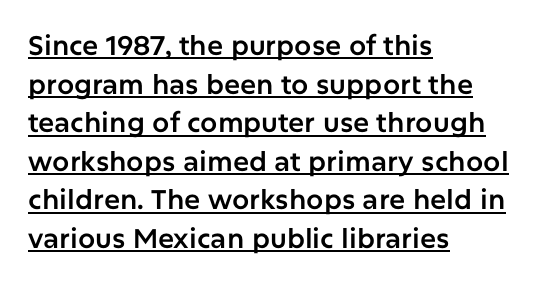
The image shows 27 px text type, upright; set left-aligned, normal line spacing (1.43x), normal letter spacing, underlined.
